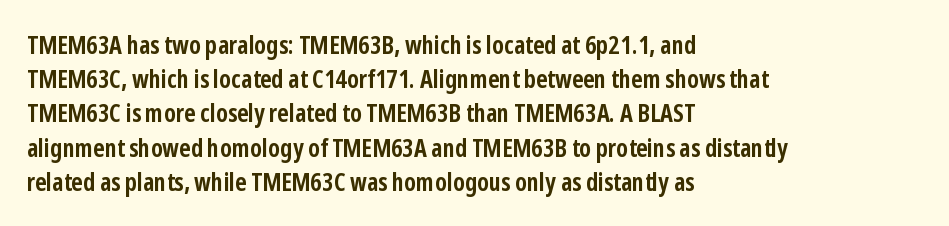
The lines in this sample share a left origin and differ only in where they stop. Summary of vertical rhythm: regular, with standard interline spacing. Italic: no, the glyphs are upright roman. The letterforms sit shoulder to shoulder at normal distance. Set as a true bold cut, around the 700 mark. The baseline area is clear.
